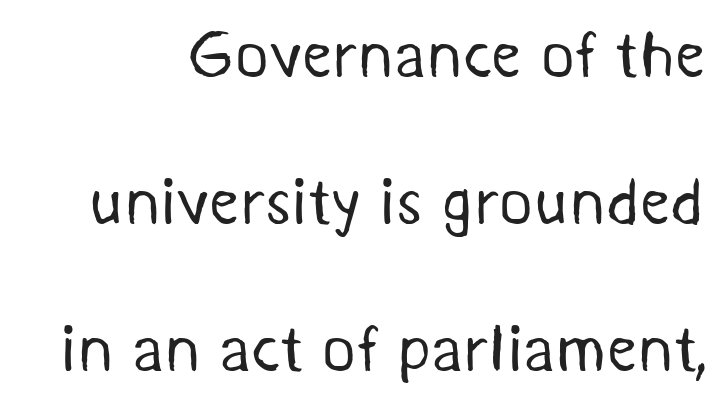
The image shows 66 px regular-weight sans-serif type; set right-aligned, loose line spacing (2.23x), normal letter spacing, not underlined; medium stroke contrast and a medium x-height.
